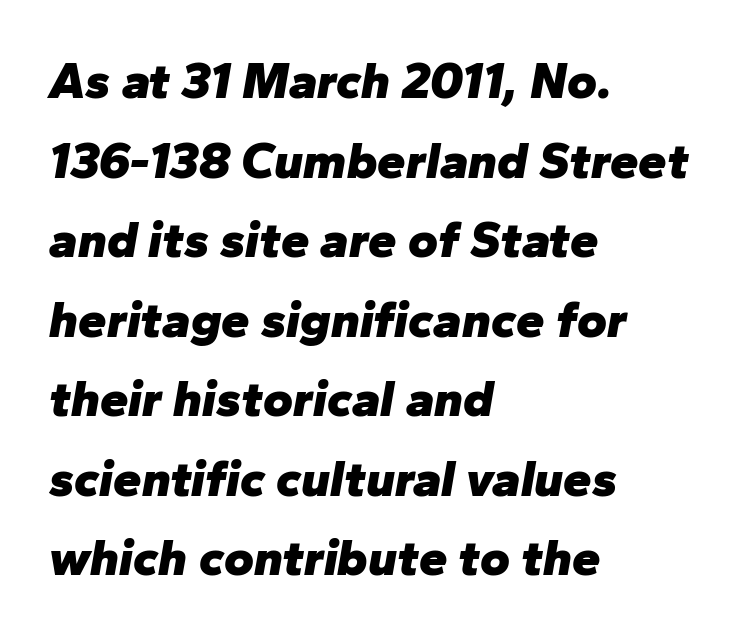
{"italic": "yes", "lean": "right", "slant_degrees": 10, "bold": "yes", "weight": "heavy", "width": "normal", "stroke_contrast": "low", "x_height": "medium", "monospaced": "no", "underline": "no", "align": "left", "line_spacing": "normal", "line_spacing_ratio": 1.56, "letter_spacing": "normal", "letter_spacing_em": 0.0, "glyph_px": 51}
